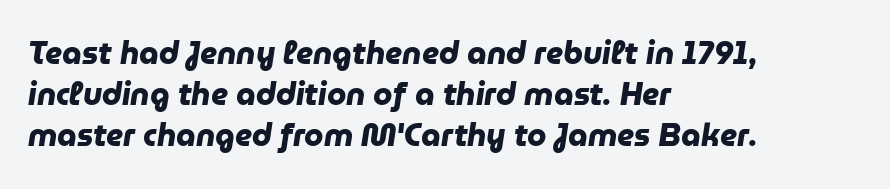
Q: Is the text bold? A: Yes.
Q: Is the typeface a serif or a sans-serif typeface? A: Sans-serif.
Q: Is the text underlined? A: No.
Q: How is the paragraph aligned? A: Left-aligned.
Q: Is the spacing between letters normal or unusually wide? A: Normal.
Q: Is the spacing between lines tight, normal or loose? A: Normal.
Q: Width (condensed, normal, or wide)? A: Normal.
Q: Stroke contrast? A: Low.
Q: x-height? A: Medium.
Q: Monospaced? A: No.
